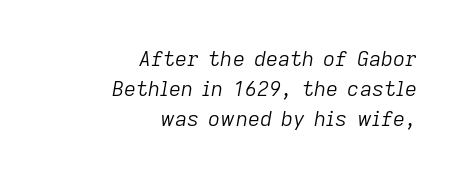
Q: Is the text bold? A: No.
Q: Is the text italic (slanted)? A: Yes, it leans right by about 9 degrees.
Q: Is the text underlined? A: No.
Q: How is the paragraph aligned? A: Right-aligned.
Q: Is the spacing between letters normal or unusually wide? A: Normal.
Q: Is the spacing between lines tight, normal or loose? A: Normal.
